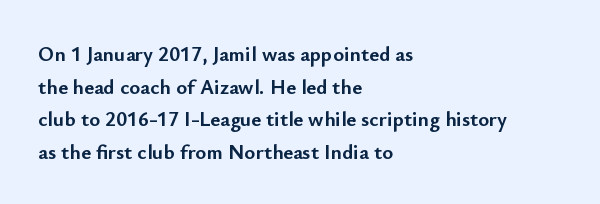
The rendering anchors every line to the left-hand side. In terms of posture, this sample is upright. This sample uses plain, unmodified letter spacing. The gap between lines stays unmarked.
